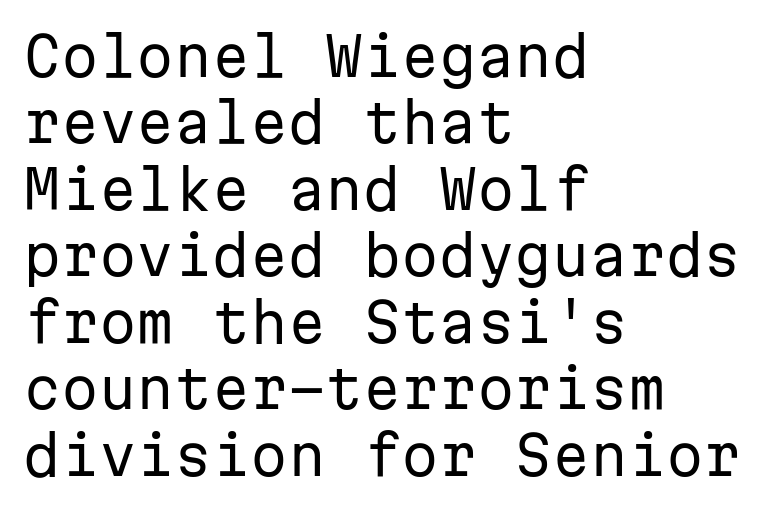
{"serif": "no", "italic": "no", "bold": "no", "weight": "regular", "width": "normal", "stroke_contrast": "low", "x_height": "medium", "monospaced": "yes", "underline": "no", "align": "left", "line_spacing_ratio": 1.23, "letter_spacing": "normal", "letter_spacing_em": 0.0, "glyph_px": 54}
